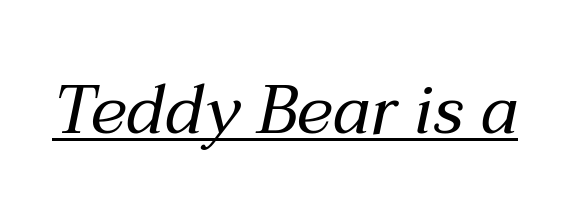
{"italic": "yes", "lean": "right", "slant_degrees": 12, "bold": "no", "weight": "regular", "width": "normal", "stroke_contrast": "medium", "x_height": "medium", "monospaced": "no", "underline": "yes", "letter_spacing": "normal", "letter_spacing_em": 0.0, "glyph_px": 69}
